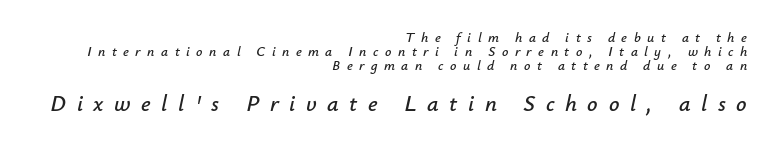
{"italic": "yes", "lean": "right", "slant_degrees": 12, "underline": "no", "align": "right", "line_spacing": "tight", "line_spacing_ratio": 1.01, "letter_spacing": "wide", "letter_spacing_em": 0.46, "larger_block": "second", "size_ratio": 1.64, "glyph_px": 23}
